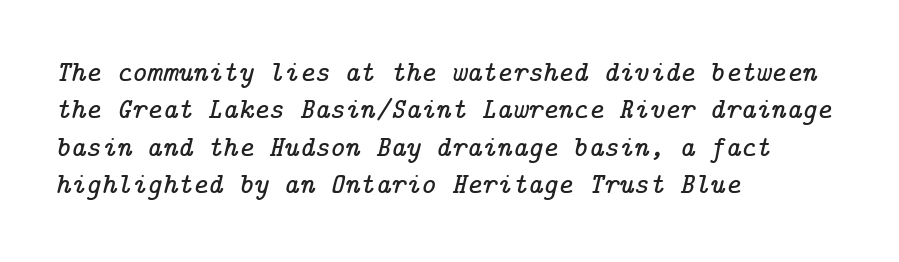
The image shows 29 px serif type, italic (leaning right); set left-aligned, normal line spacing (1.29x), normal letter spacing, not underlined; low stroke contrast and a medium x-height.
